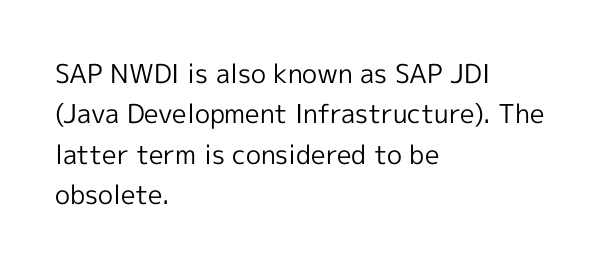
The image shows 26 px text type, upright; set left-aligned, normal line spacing (1.55x), normal letter spacing, not underlined.
